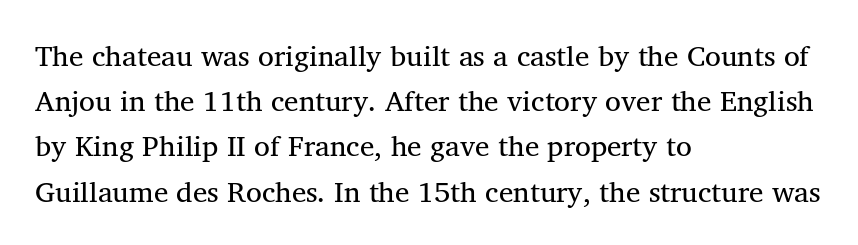
Q: Is the typeface a serif or a sans-serif typeface? A: Serif.
Q: Is the text underlined? A: No.
Q: How is the paragraph aligned? A: Left-aligned.
Q: Is the spacing between letters normal or unusually wide? A: Normal.
Q: Is the spacing between lines tight, normal or loose? A: Normal.
Q: Width (condensed, normal, or wide)? A: Normal.
Q: Stroke contrast? A: Medium.
Q: x-height? A: Medium.
Q: Monospaced? A: No.
